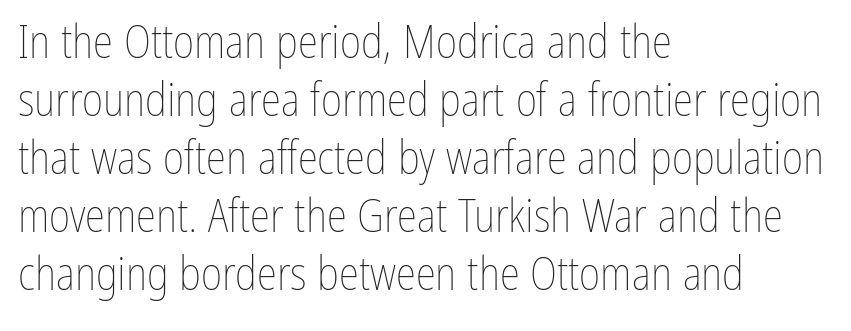
Q: Is the text bold? A: No.
Q: Is the text italic (slanted)? A: No, it is upright.
Q: Is the text underlined? A: No.
Q: How is the paragraph aligned? A: Left-aligned.
Q: Is the spacing between letters normal or unusually wide? A: Normal.
Q: Is the spacing between lines tight, normal or loose? A: Normal.
Q: Width (condensed, normal, or wide)? A: Condensed.
Q: Stroke contrast? A: Low.
Q: x-height? A: Medium.
Q: Monospaced? A: No.
